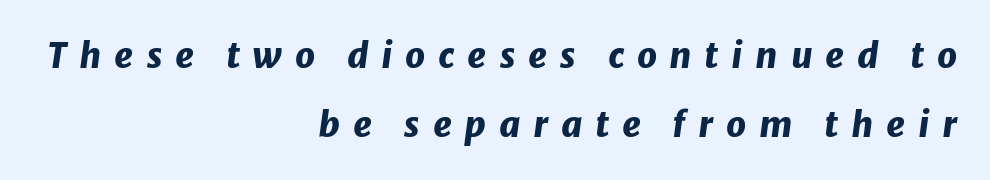
One-word summary of the alignment: right. The passage shown leans; its letterforms are oblique. In terms of letterspacing, this is a distinctly airy, spread setting. The letters are bold, with thick, heavy strokes. The words here are not underlined. Rows of type keep a wide berth in the vertical direction.
